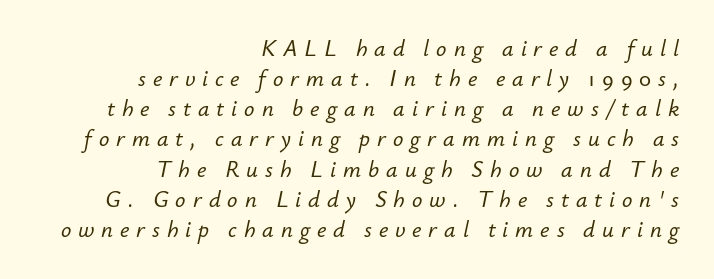
The rag falls on the left side of this text block. The rows are spaced the way most documents space them. Honestly, there is no underline to notice here at all. The letters are slanted; this is an italic face. Loose tracking; the words dissolve into strings of separated letters.
